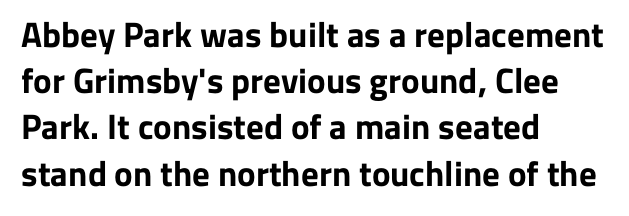
{"serif": "no", "italic": "no", "bold": "yes", "weight": "bold", "width": "normal", "stroke_contrast": "low", "x_height": "medium", "monospaced": "no", "underline": "no", "align": "left", "line_spacing": "normal", "line_spacing_ratio": 1.32, "letter_spacing": "normal", "letter_spacing_em": 0.0, "glyph_px": 35}
